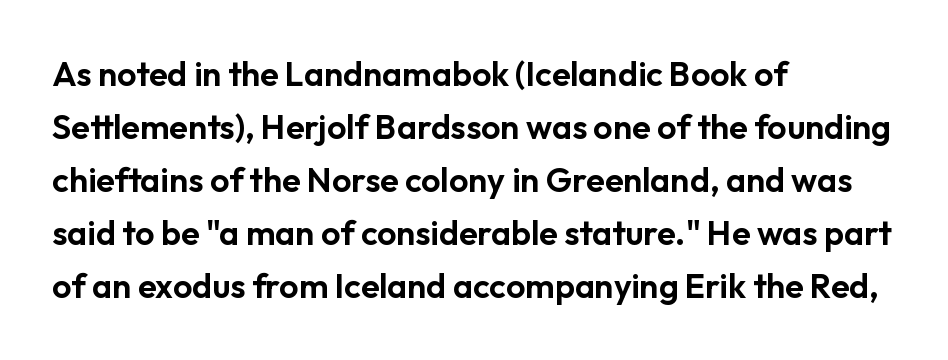
{"serif": "no", "italic": "no", "width": "normal", "stroke_contrast": "low", "x_height": "medium", "monospaced": "no", "underline": "no", "align": "left", "line_spacing": "normal", "line_spacing_ratio": 1.56, "letter_spacing": "normal", "letter_spacing_em": 0.0, "glyph_px": 34}
